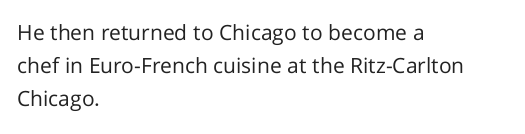
Q: Is the text bold? A: No.
Q: Is the text italic (slanted)? A: No, it is upright.
Q: Is the text underlined? A: No.
Q: How is the paragraph aligned? A: Left-aligned.
Q: Is the spacing between letters normal or unusually wide? A: Normal.
Q: Is the spacing between lines tight, normal or loose? A: Normal.
